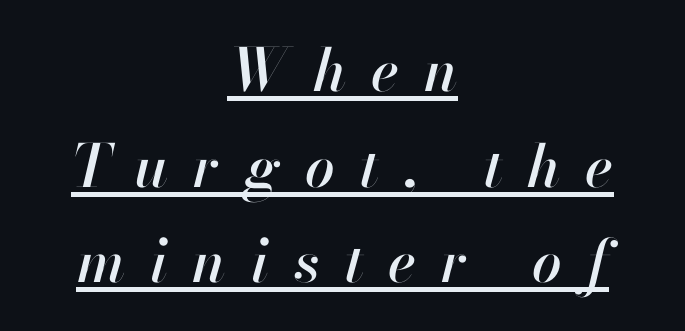
The image shows 59 px text type, italic (leaning right); set centered, normal line spacing (1.62x), unusually wide letter spacing (+0.42 em), underlined; high stroke contrast and a small x-height.
